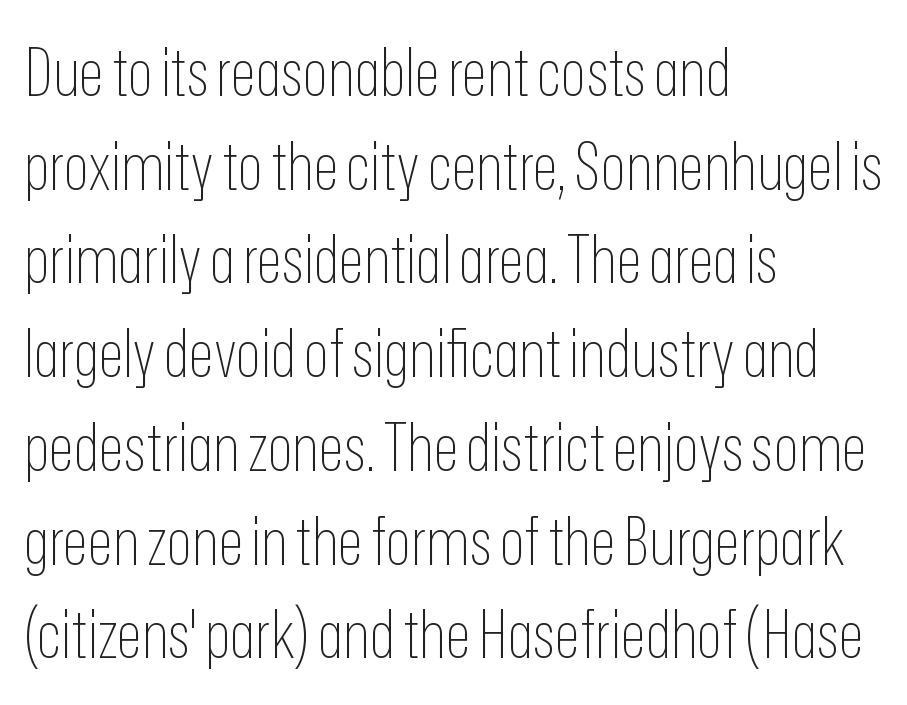
Q: Is the text bold? A: No.
Q: Is the text italic (slanted)? A: No, it is upright.
Q: Is the typeface a serif or a sans-serif typeface? A: Sans-serif.
Q: Is the text underlined? A: No.
Q: How is the paragraph aligned? A: Left-aligned.
Q: Is the spacing between letters normal or unusually wide? A: Normal.
Q: Is the spacing between lines tight, normal or loose? A: Normal.
Q: Width (condensed, normal, or wide)? A: Condensed.
Q: Stroke contrast? A: Low.
Q: x-height? A: Medium.
Q: Monospaced? A: No.
